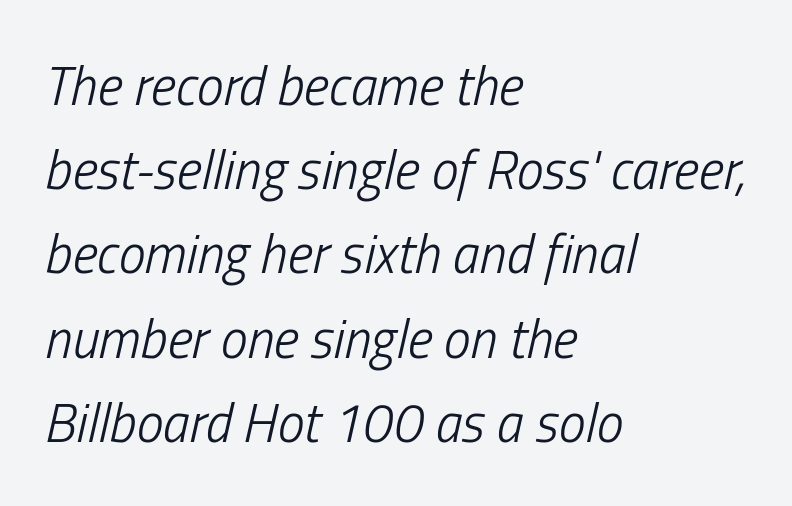
Q: Is the text bold? A: No.
Q: Is the text italic (slanted)? A: Yes, it leans right by about 13 degrees.
Q: Is the text underlined? A: No.
Q: How is the paragraph aligned? A: Left-aligned.
Q: Is the spacing between letters normal or unusually wide? A: Normal.
Q: Is the spacing between lines tight, normal or loose? A: Normal.
Q: Width (condensed, normal, or wide)? A: Condensed.
Q: Stroke contrast? A: Low.
Q: x-height? A: Medium.
Q: Monospaced? A: No.
